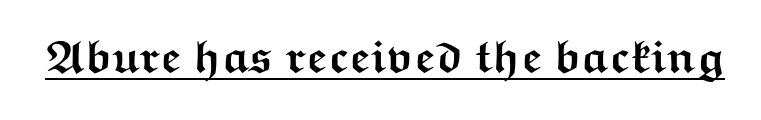
Q: Is the text bold? A: Yes.
Q: Is the text italic (slanted)? A: No, it is upright.
Q: Is the typeface a serif or a sans-serif typeface? A: Sans-serif.
Q: Is the text underlined? A: Yes.
Q: Is the spacing between letters normal or unusually wide? A: Normal.
Q: Width (condensed, normal, or wide)? A: Wide.
Q: Stroke contrast? A: Medium.
Q: x-height? A: Medium.
Q: Monospaced? A: No.
